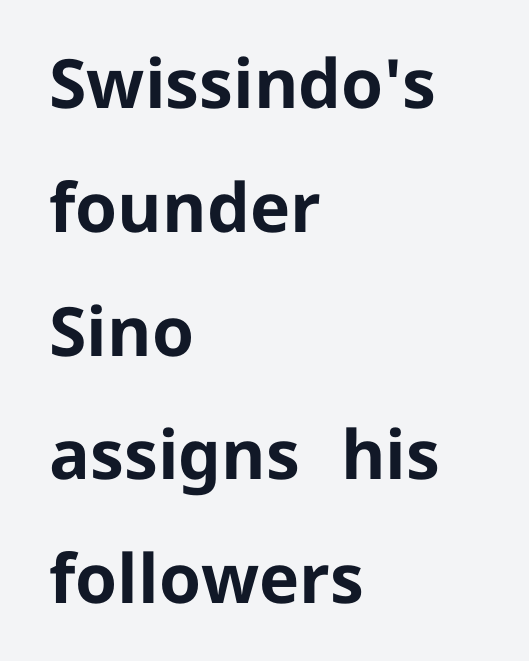
The image shows 68 px bold sans-serif type, upright; set left-aligned, line spacing 1.82x, normal letter spacing, not underlined; low stroke contrast and a medium x-height.
